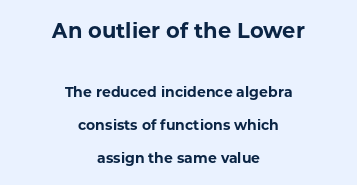
The image shows 21 px bold type, upright; set centered, loose line spacing (2.36x), normal letter spacing, not underlined; the first (top) block is 1.5x larger.
